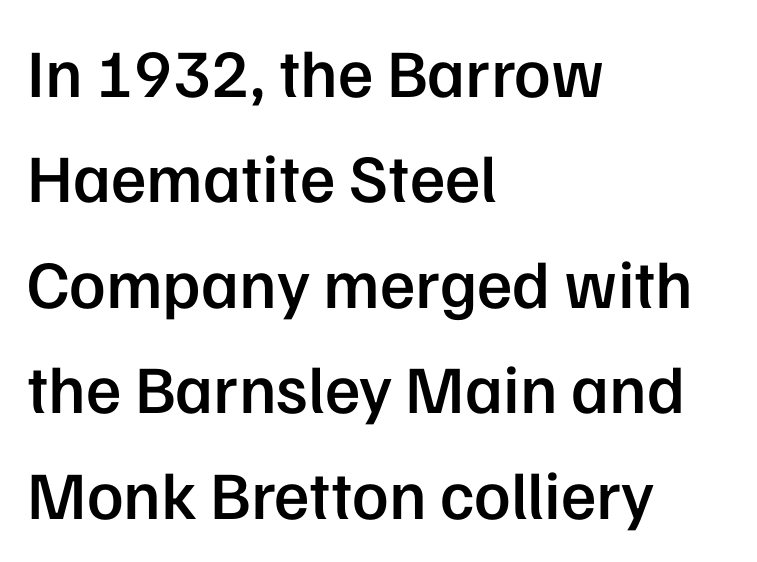
Glyph-to-glyph distance matches everyday printed text. Look at the stroke-to-counter ratio: somewhat heavy, a semibold. Caption: multi-line text, flush left, ragged right. Line spacing here is normal. It's the straight-up-and-down kind of type.
